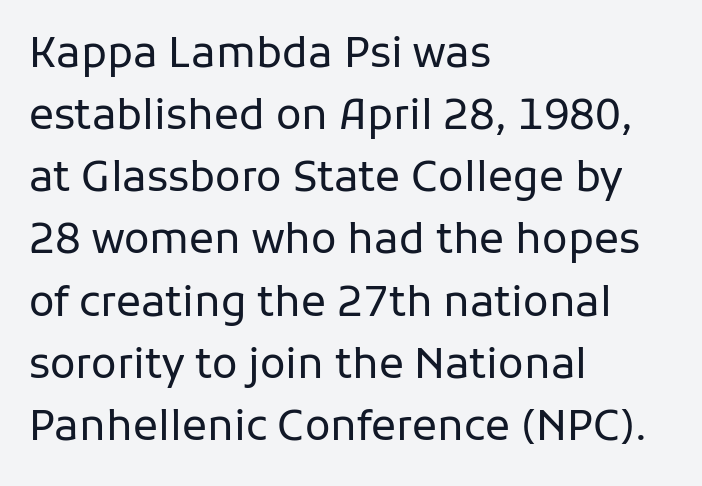
{"serif": "no", "italic": "no", "bold": "no", "weight": "regular", "width": "normal", "stroke_contrast": "low", "x_height": "medium", "monospaced": "no", "underline": "no", "align": "left", "line_spacing": "normal", "line_spacing_ratio": 1.48, "letter_spacing": "normal", "letter_spacing_em": 0.0, "glyph_px": 42}
